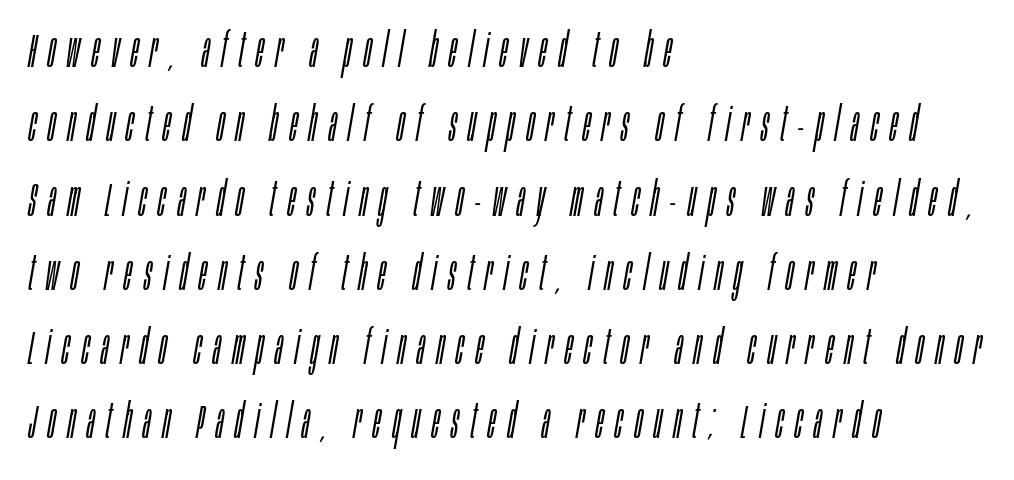
The image shows 47 px light, condensed type, italic (leaning right); set left-aligned, normal line spacing (1.58x), unusually wide letter spacing (+0.25 em), not underlined; low stroke contrast and a large x-height.
